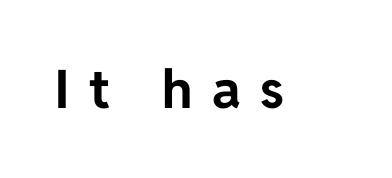
{"serif": "no", "italic": "no", "bold": "yes", "weight": "bold", "width": "normal", "stroke_contrast": "low", "x_height": "medium", "monospaced": "no", "underline": "no", "letter_spacing": "wide", "letter_spacing_em": 0.36, "glyph_px": 53}
